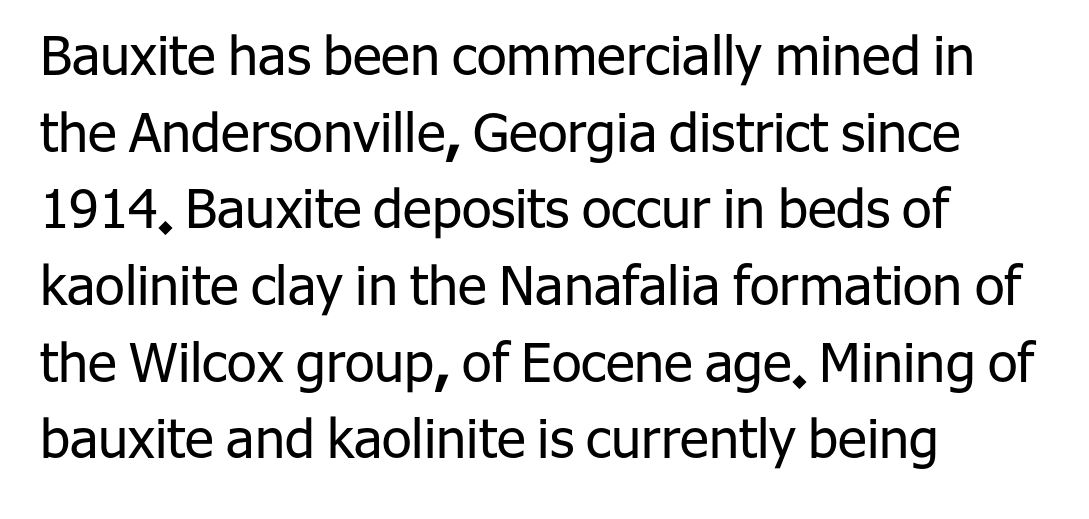
The image shows 54 px regular-weight sans-serif type, upright; set left-aligned, normal line spacing (1.42x), normal letter spacing, not underlined; low stroke contrast and a medium x-height.
